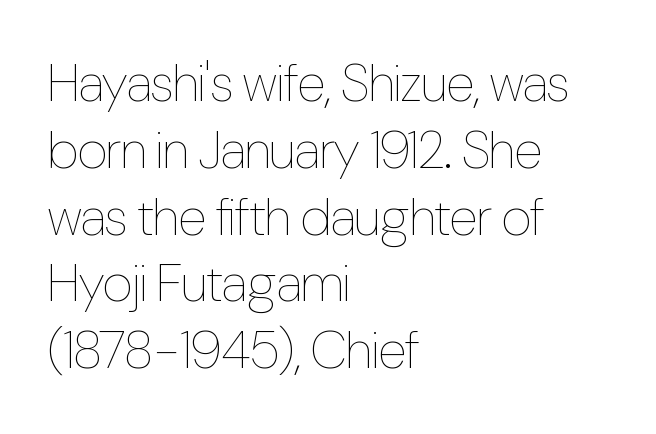
Q: Is the text bold? A: No.
Q: Is the text italic (slanted)? A: No, it is upright.
Q: Is the text underlined? A: No.
Q: How is the paragraph aligned? A: Left-aligned.
Q: Is the spacing between letters normal or unusually wide? A: Normal.
Q: Is the spacing between lines tight, normal or loose? A: Normal.
Q: Width (condensed, normal, or wide)? A: Condensed.
Q: Stroke contrast? A: Low.
Q: x-height? A: Medium.
Q: Monospaced? A: No.
